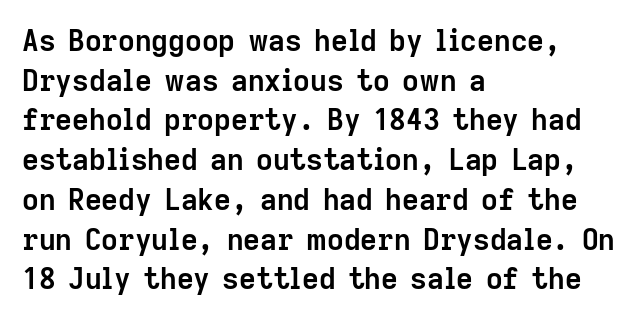
{"serif": "no", "italic": "no", "bold": "yes", "weight": "semibold", "width": "normal", "stroke_contrast": "low", "x_height": "medium", "monospaced": "no", "underline": "no", "align": "left", "line_spacing": "normal", "line_spacing_ratio": 1.37, "letter_spacing": "normal", "letter_spacing_em": 0.0, "glyph_px": 29}
